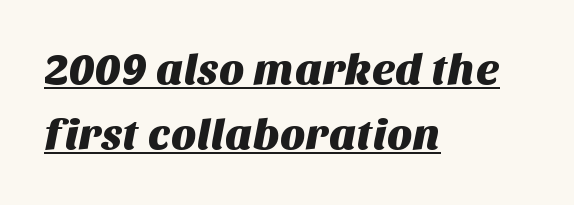
The image shows 44 px sans-serif type; set left-aligned, normal line spacing (1.47x), normal letter spacing, underlined; medium stroke contrast and a large x-height.
